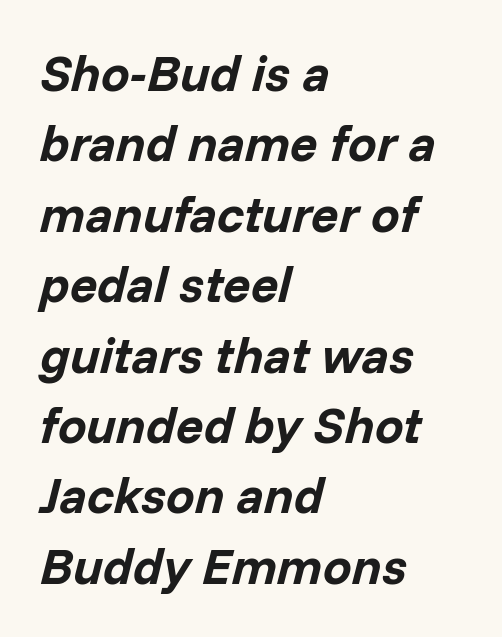
Q: Is the text bold? A: Yes.
Q: Is the text italic (slanted)? A: Yes, it leans right by about 14 degrees.
Q: Is the text underlined? A: No.
Q: How is the paragraph aligned? A: Left-aligned.
Q: Is the spacing between letters normal or unusually wide? A: Normal.
Q: Is the spacing between lines tight, normal or loose? A: Normal.
Q: Width (condensed, normal, or wide)? A: Normal.
Q: Stroke contrast? A: Low.
Q: x-height? A: Medium.
Q: Monospaced? A: No.
